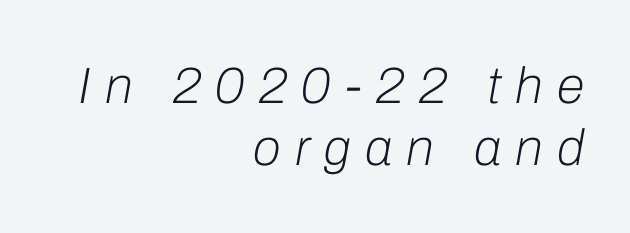
Q: Is the text bold? A: No.
Q: Is the text italic (slanted)? A: Yes, it leans right by about 10 degrees.
Q: Is the text underlined? A: No.
Q: How is the paragraph aligned? A: Right-aligned.
Q: Is the spacing between letters normal or unusually wide? A: Unusually wide.
Q: Width (condensed, normal, or wide)? A: Normal.
Q: Stroke contrast? A: Low.
Q: x-height? A: Medium.
Q: Monospaced? A: No.
